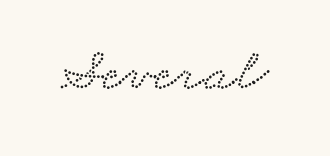
Q: Is the typeface a serif or a sans-serif typeface? A: Serif.
Q: Is the text underlined? A: No.
Q: Is the spacing between letters normal or unusually wide? A: Normal.
Q: Width (condensed, normal, or wide)? A: Wide.
Q: Stroke contrast? A: Low.
Q: x-height? A: Small.
Q: Monospaced? A: No.
